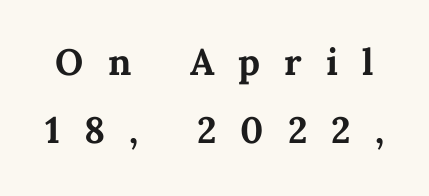
Whoever set this chose a conventional vertical rhythm. Do the letters lean? They stand straight. You could not count columns in this text — the font is proportionally spaced. I'd describe the lettering as bold — thick and assertive.
